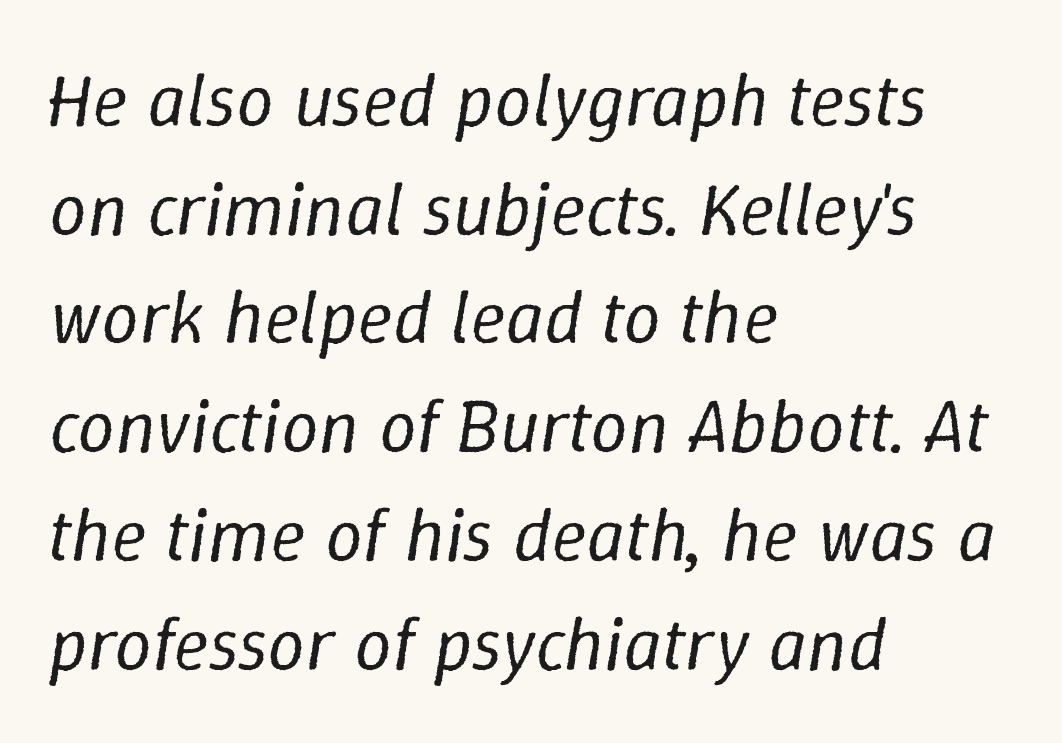
Q: Is the text bold? A: No.
Q: Is the text italic (slanted)? A: Yes, it leans right by about 9 degrees.
Q: Is the text underlined? A: No.
Q: How is the paragraph aligned? A: Left-aligned.
Q: Is the spacing between letters normal or unusually wide? A: Normal.
Q: Is the spacing between lines tight, normal or loose? A: Normal.
Q: Width (condensed, normal, or wide)? A: Normal.
Q: Stroke contrast? A: Low.
Q: x-height? A: Medium.
Q: Monospaced? A: No.
